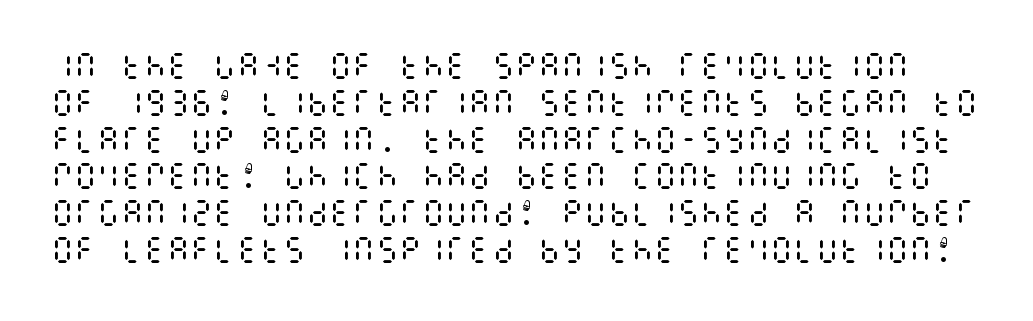
{"italic": "no", "bold": "no", "weight": "regular", "width": "condensed", "stroke_contrast": "medium", "x_height": "large", "underline": "no", "line_spacing": "normal", "line_spacing_ratio": 1.27, "letter_spacing": "normal", "letter_spacing_em": 0.0, "glyph_px": 29}
